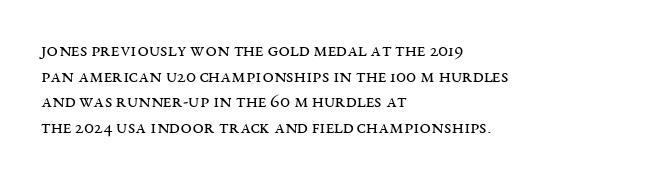
The weight would be labelled regular, book, light, or lighter still. Tall strokes in this sample are plumb rather than angled. These lines stack with their left ends in a neat column. Unmarked baselines from the first word to the last. Regular leading. A typesetter would call this zero additional tracking.
